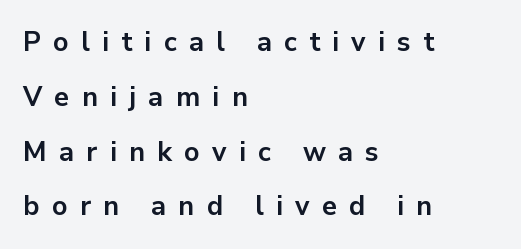
Underline: absent. In terms of posture, this sample is upright. Caption: expanded tracking, letters set apart. Reading down the block, your eye returns to a fixed left position each line. On the weight axis this lands at bold, roughly 700.
